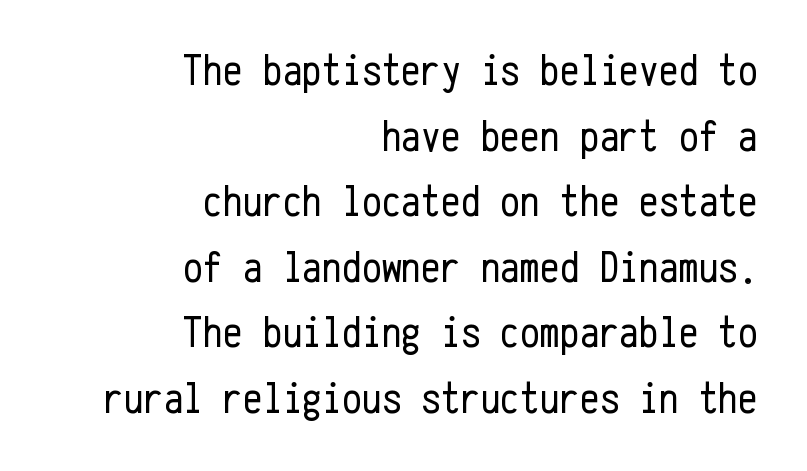
This is sans-serif lettering, the kind often seen on screens and signage. A bare baseline throughout the passage. In terms of posture, this sample is upright. Fixed-width glyphs throughout — classic coding-font behaviour.
